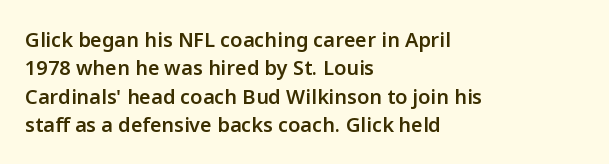
{"italic": "no", "bold": "semi", "underline": "no", "align": "left", "line_spacing": "normal", "line_spacing_ratio": 1.42, "letter_spacing": "normal", "letter_spacing_em": 0.0, "glyph_px": 20}
